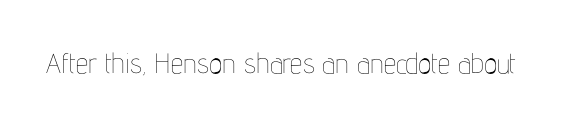
Q: Is the text bold? A: No.
Q: Is the text italic (slanted)? A: No, it is upright.
Q: Is the text underlined? A: No.
Q: Is the spacing between letters normal or unusually wide? A: Normal.
Q: Width (condensed, normal, or wide)? A: Condensed.
Q: Stroke contrast? A: Low.
Q: x-height? A: Medium.
Q: Monospaced? A: No.
